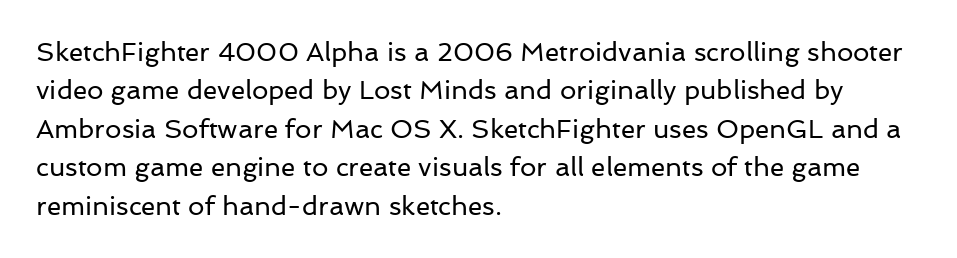
{"italic": "no", "bold": "no", "underline": "no", "align": "left", "line_spacing": "normal", "line_spacing_ratio": 1.48, "letter_spacing": "normal", "letter_spacing_em": 0.0, "glyph_px": 26}
